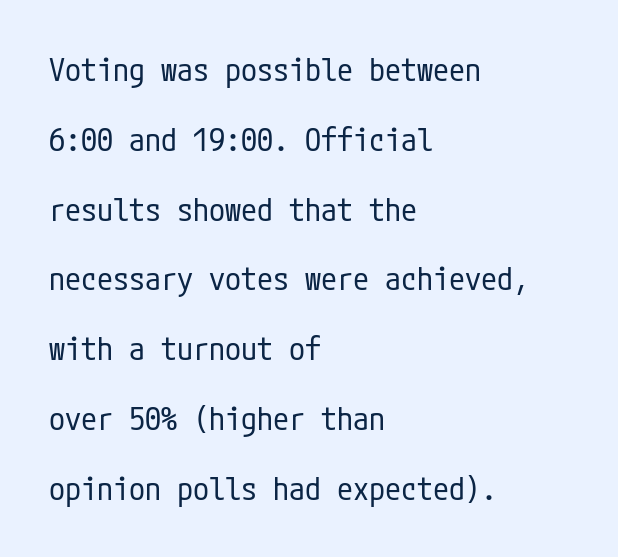
Q: Is the text bold? A: No.
Q: Is the text italic (slanted)? A: No, it is upright.
Q: Is the typeface a serif or a sans-serif typeface? A: Sans-serif.
Q: Is the text underlined? A: No.
Q: How is the paragraph aligned? A: Left-aligned.
Q: Is the spacing between letters normal or unusually wide? A: Normal.
Q: Is the spacing between lines tight, normal or loose? A: Loose.
Q: Width (condensed, normal, or wide)? A: Condensed.
Q: Stroke contrast? A: Low.
Q: x-height? A: Medium.
